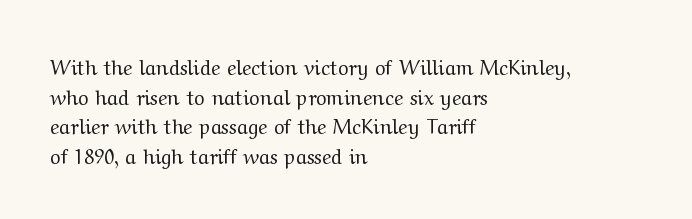
{"italic": "no", "bold": "no", "underline": "no", "align": "left", "line_spacing": "normal", "line_spacing_ratio": 1.48, "letter_spacing": "normal", "letter_spacing_em": 0.0, "glyph_px": 20}
